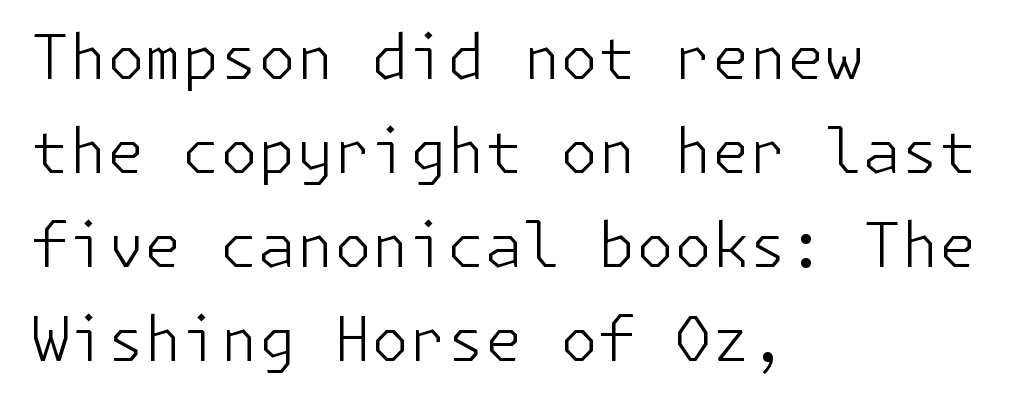
Q: Is the text bold? A: No.
Q: Is the text italic (slanted)? A: No, it is upright.
Q: Is the typeface a serif or a sans-serif typeface? A: Sans-serif.
Q: Is the text underlined? A: No.
Q: How is the paragraph aligned? A: Left-aligned.
Q: Is the spacing between letters normal or unusually wide? A: Normal.
Q: Is the spacing between lines tight, normal or loose? A: Normal.
Q: Width (condensed, normal, or wide)? A: Normal.
Q: Stroke contrast? A: Low.
Q: x-height? A: Medium.
